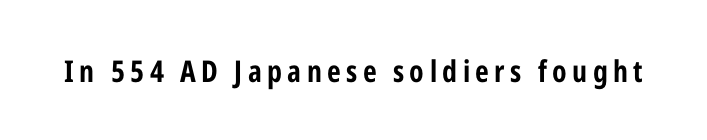
A typesetter would call this proportional, since set widths differ per character. The foot of each line stays bare and open. The characters display no serif detailing; their extremities are plain. Posture: vertical.
